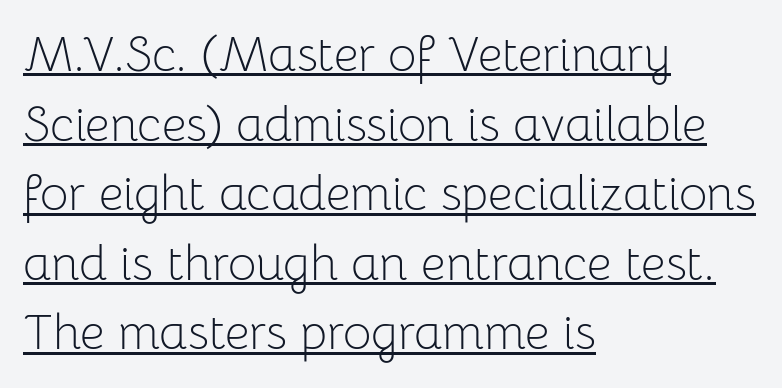
The image shows 49 px light sans-serif type, upright; set left-aligned, normal line spacing (1.42x), normal letter spacing, underlined; low stroke contrast and a medium x-height.
